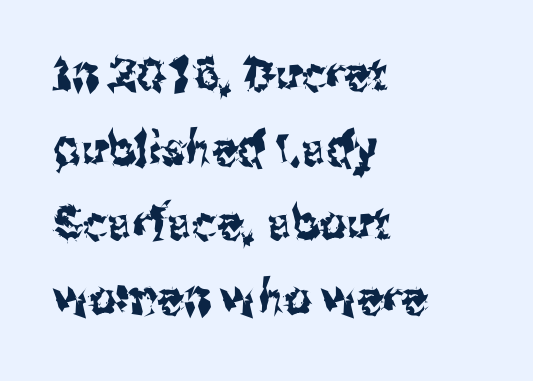
Q: Is the text italic (slanted)? A: No, it is upright.
Q: Is the typeface a serif or a sans-serif typeface? A: Sans-serif.
Q: Is the text underlined? A: No.
Q: How is the paragraph aligned? A: Left-aligned.
Q: Is the spacing between letters normal or unusually wide? A: Normal.
Q: Is the spacing between lines tight, normal or loose? A: Normal.
Q: Width (condensed, normal, or wide)? A: Condensed.
Q: Stroke contrast? A: Medium.
Q: x-height? A: Medium.
Q: Monospaced? A: No.
